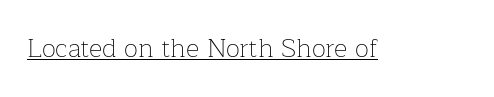
Short note: letters normally spaced. Is this a heavy cut? Hardly; it is regular or lighter. This sample uses an upright cut, with every glyph sitting square on the baseline. Is there an underline? Yes — a line sits under the letters.
